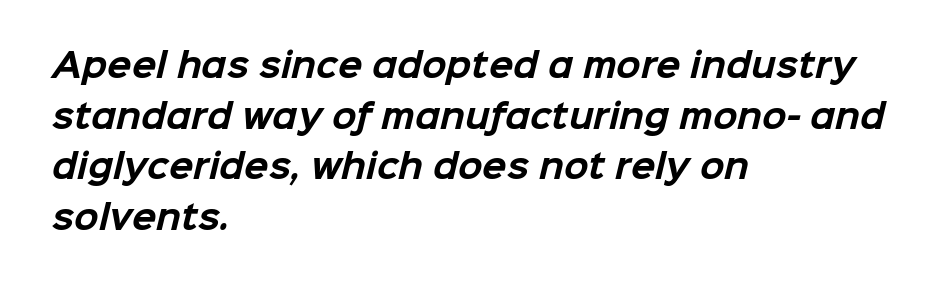
{"serif": "no", "bold": "yes", "weight": "bold", "width": "normal", "stroke_contrast": "low", "x_height": "medium", "monospaced": "no", "underline": "no", "align": "left", "line_spacing": "normal", "line_spacing_ratio": 1.58, "letter_spacing": "normal", "letter_spacing_em": 0.0, "glyph_px": 32}
